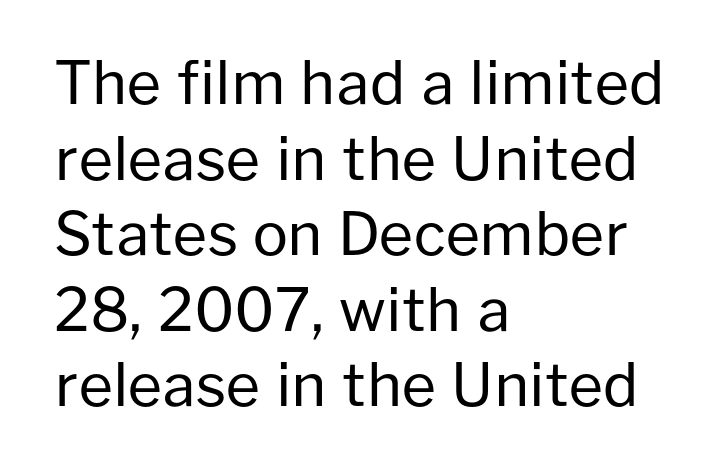
{"serif": "no", "italic": "no", "bold": "no", "weight": "regular", "width": "normal", "stroke_contrast": "low", "x_height": "medium", "monospaced": "no", "underline": "no", "align": "left", "line_spacing": "normal", "line_spacing_ratio": 1.28, "letter_spacing": "normal", "letter_spacing_em": 0.0, "glyph_px": 59}
